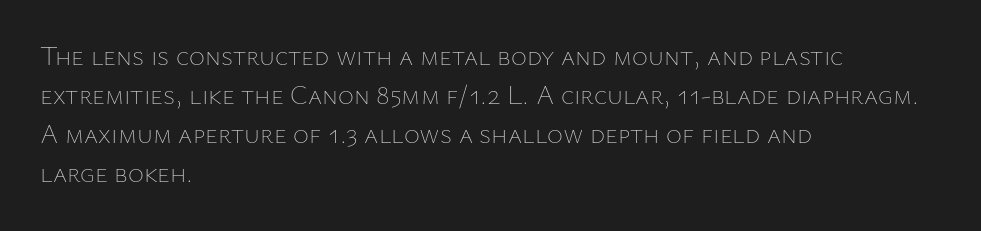
Q: Is the text bold? A: No.
Q: Is the text italic (slanted)? A: No, it is upright.
Q: Is the text underlined? A: No.
Q: How is the paragraph aligned? A: Left-aligned.
Q: Is the spacing between letters normal or unusually wide? A: Normal.
Q: Is the spacing between lines tight, normal or loose? A: Normal.
